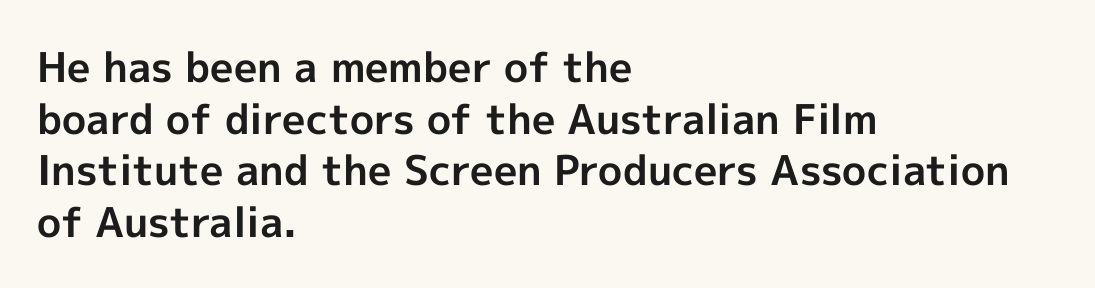
The face used here is rendered with its standard letterfit. Strong, thick strokes mark this as bold type. Plain, unruled lines of type. Visually the block forms a straight wall on the left and a jagged coastline on the right.
